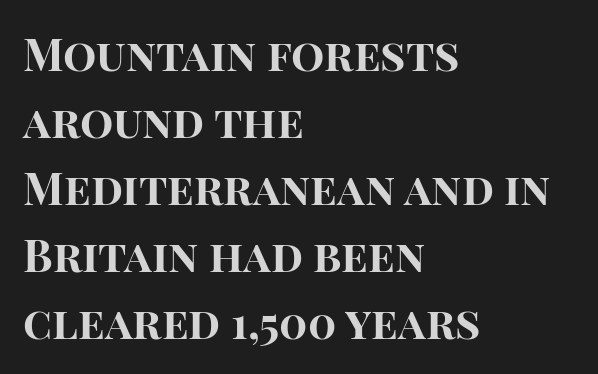
The image shows 44 px bold sans-serif type, upright; set left-aligned, normal line spacing (1.52x), normal letter spacing, not underlined; high stroke contrast and a large x-height.
